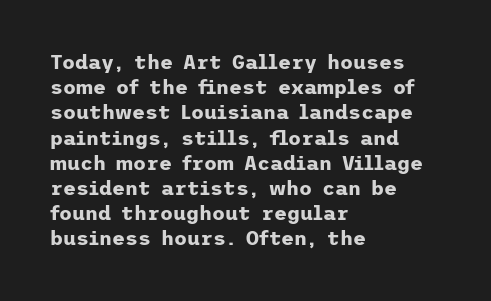
The image shows 20 px bold type, upright; set left-aligned, normal line spacing (1.26x), normal letter spacing, not underlined.
